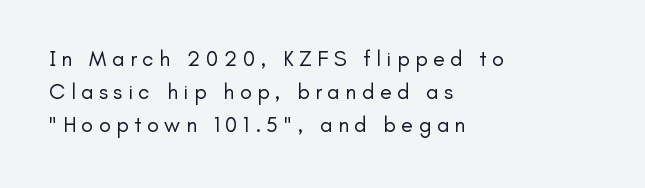
Line starts are locked; line ends wander. Underline: absent. The passage shown is not bold in any degree. The font's upright variant was chosen for this text. The rendering inserts visible extra space after every character. One glance says typical: line gaps are just what's usual.
